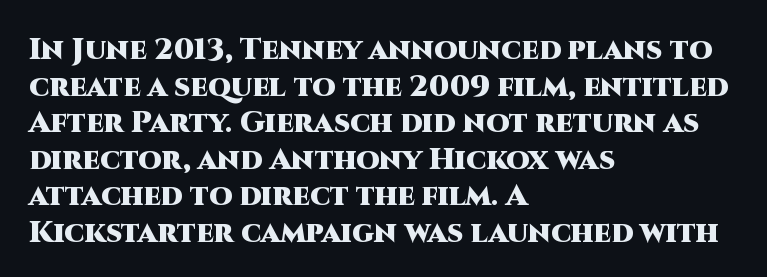
Q: Is the text bold? A: Yes.
Q: Is the text italic (slanted)? A: No, it is upright.
Q: Is the typeface a serif or a sans-serif typeface? A: Sans-serif.
Q: Is the text underlined? A: No.
Q: How is the paragraph aligned? A: Left-aligned.
Q: Is the spacing between letters normal or unusually wide? A: Normal.
Q: Width (condensed, normal, or wide)? A: Normal.
Q: Stroke contrast? A: High.
Q: x-height? A: Large.
Q: Monospaced? A: No.
